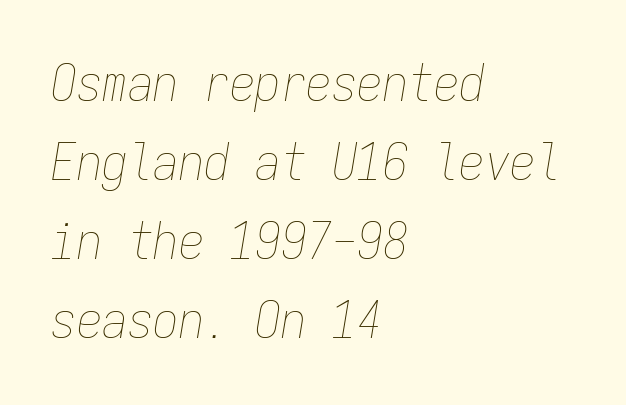
Q: Is the text bold? A: No.
Q: Is the text italic (slanted)? A: Yes, it leans right by about 9 degrees.
Q: Is the text underlined? A: No.
Q: How is the paragraph aligned? A: Left-aligned.
Q: Is the spacing between letters normal or unusually wide? A: Normal.
Q: Is the spacing between lines tight, normal or loose? A: Normal.
Q: Width (condensed, normal, or wide)? A: Condensed.
Q: Stroke contrast? A: Low.
Q: x-height? A: Medium.
Q: Monospaced? A: Yes.
